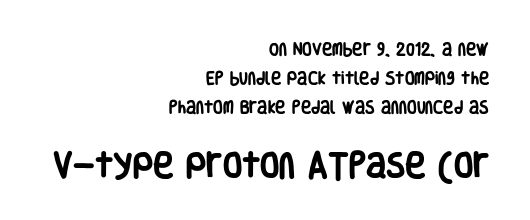
A bare baseline throughout the passage. The type is set solid horizontally, with unmodified tracking. Stroke thickness is high; the sample reads as a true bold. In terms of leading, this rendering errs on the spacious side. Reading down the block, your eye finds every line finishing at a fixed right position.
